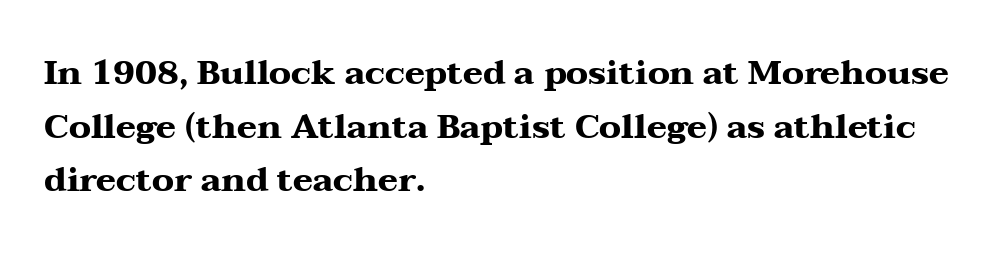
Looks like regular typesetting: each glyph gets only the width it needs. A clean baseline with only descenders dipping below it. This is serif lettering, the kind often seen in printed books. If you drew a ruler down the left edge, every line would touch it. What's the leading like? Ordinary, nothing unusual. Quick note: not italic, upright.
